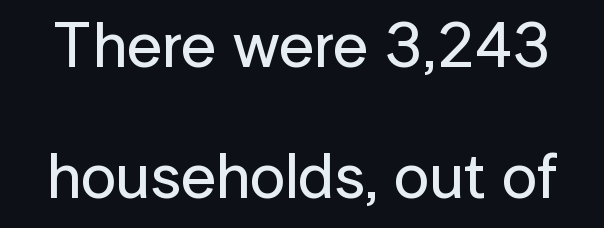
The image shows 63 px sans-serif type, upright; set loose line spacing (2.08x), normal letter spacing, not underlined; low stroke contrast and a medium x-height.
